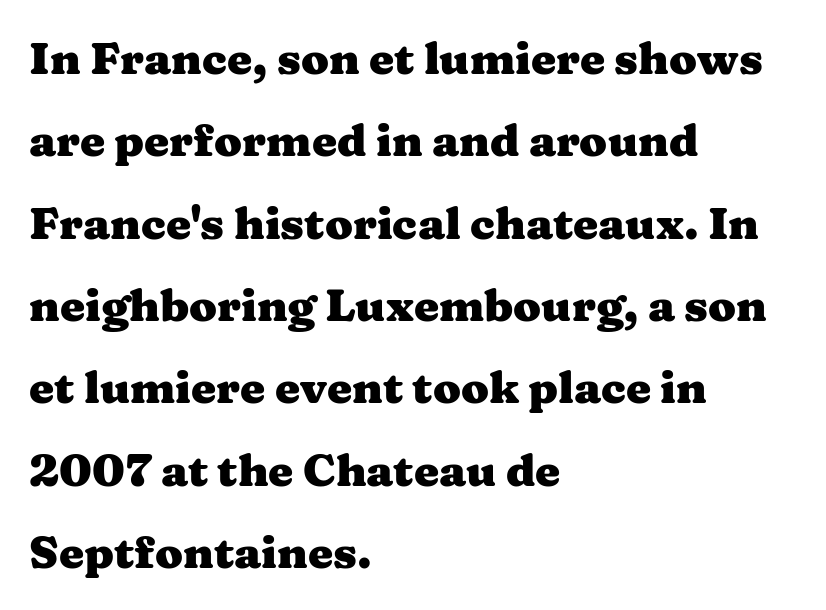
Q: Is the text bold? A: Yes.
Q: Is the text italic (slanted)? A: No, it is upright.
Q: Is the typeface a serif or a sans-serif typeface? A: Serif.
Q: Is the text underlined? A: No.
Q: How is the paragraph aligned? A: Left-aligned.
Q: Is the spacing between letters normal or unusually wide? A: Normal.
Q: Width (condensed, normal, or wide)? A: Wide.
Q: Stroke contrast? A: Medium.
Q: x-height? A: Medium.
Q: Monospaced? A: No.
